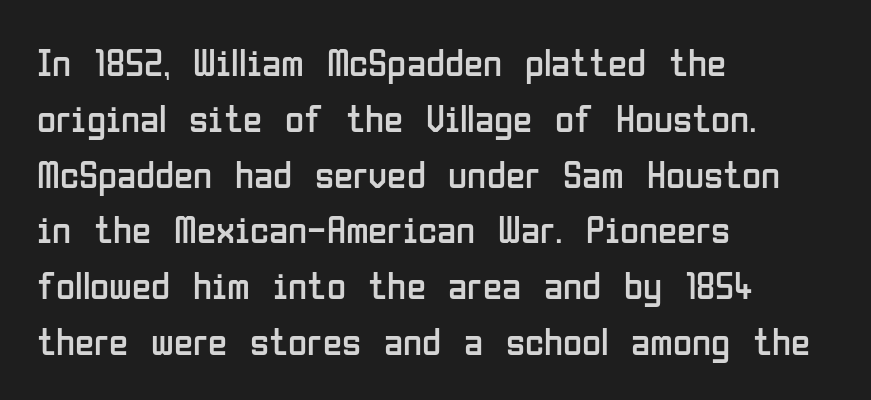
The image shows 39 px regular-weight, condensed sans-serif type, upright; set left-aligned, normal line spacing (1.43x), normal letter spacing, not underlined; low stroke contrast and a medium x-height.
